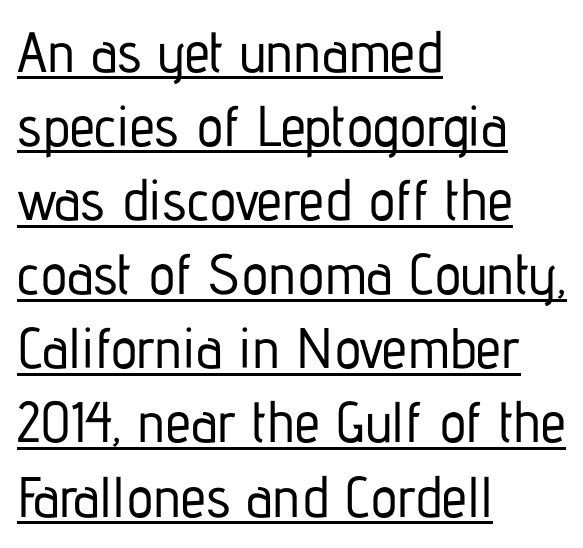
These lines are rendered in a variable-pitch font. Leading matches the norm, producing a regular column. The face used here is rendered with its standard letterfit. Nothing sits at the stroke ends, so this counts as sans-serif. Short and long lines alike share a common starting point at left.
